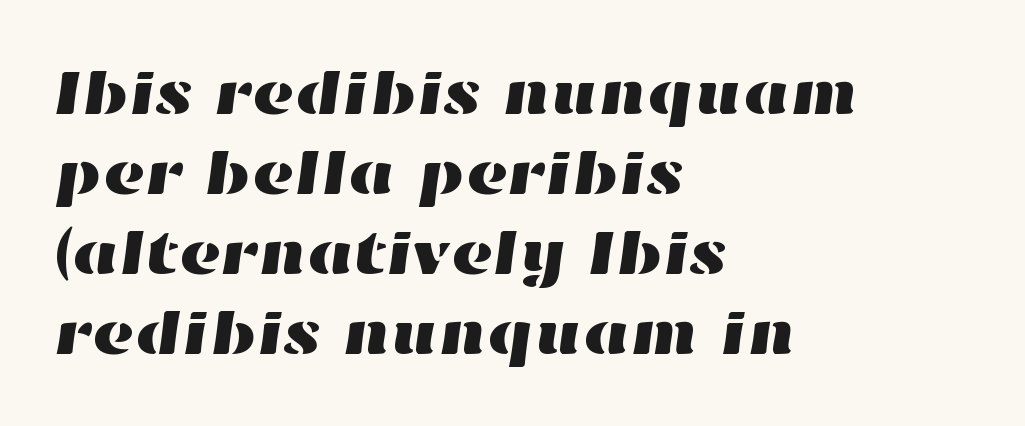
{"width": "wide", "stroke_contrast": "high", "x_height": "medium", "monospaced": "no", "underline": "no", "align": "left", "line_spacing": "normal", "line_spacing_ratio": 1.25, "letter_spacing": "normal", "letter_spacing_em": 0.0, "glyph_px": 64}
